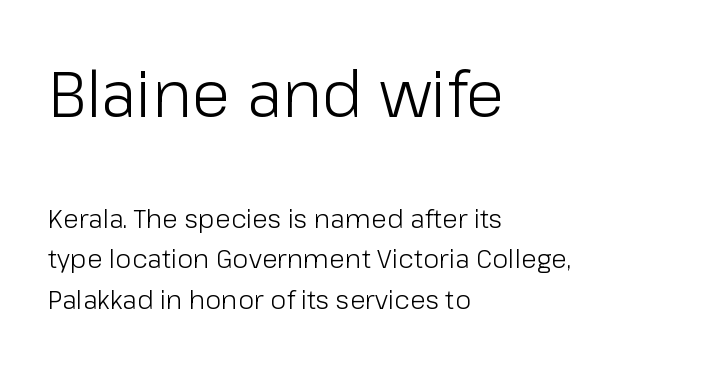
Q: Is the text bold? A: No.
Q: Is the text italic (slanted)? A: No, it is upright.
Q: Is the typeface a serif or a sans-serif typeface? A: Sans-serif.
Q: Is the text underlined? A: No.
Q: How is the paragraph aligned? A: Left-aligned.
Q: Is the spacing between letters normal or unusually wide? A: Normal.
Q: Is the spacing between lines tight, normal or loose? A: Normal.
Q: Which block of text is set in a larger size, the first (top) or the second (bottom)? A: The first (top) one.
Q: Width (condensed, normal, or wide)? A: Normal.
Q: Stroke contrast? A: Low.
Q: x-height? A: Medium.
Q: Monospaced? A: No.
